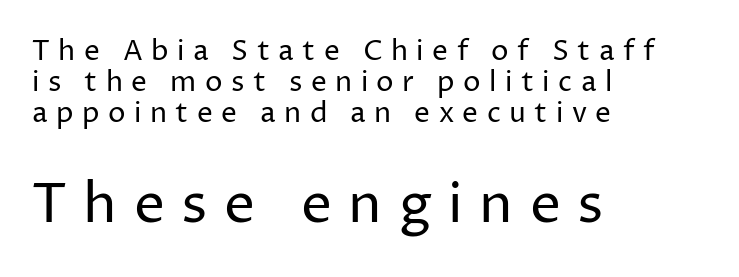
{"serif": "no", "italic": "no", "bold": "no", "weight": "regular", "width": "normal", "stroke_contrast": "low", "x_height": "medium", "monospaced": "no", "underline": "no", "align": "left", "line_spacing": "tight", "line_spacing_ratio": 1.1, "letter_spacing": "wide", "letter_spacing_em": 0.3, "larger_block": "second", "size_ratio": 1.96, "glyph_px": 55}
